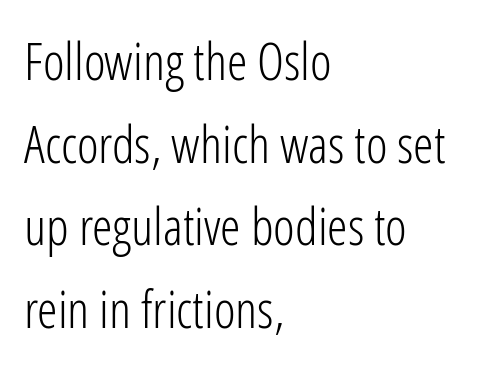
Q: Is the text bold? A: No.
Q: Is the text italic (slanted)? A: No, it is upright.
Q: Is the typeface a serif or a sans-serif typeface? A: Sans-serif.
Q: Is the text underlined? A: No.
Q: How is the paragraph aligned? A: Left-aligned.
Q: Is the spacing between letters normal or unusually wide? A: Normal.
Q: Is the spacing between lines tight, normal or loose? A: Normal.
Q: Width (condensed, normal, or wide)? A: Condensed.
Q: Stroke contrast? A: Low.
Q: x-height? A: Medium.
Q: Monospaced? A: No.
